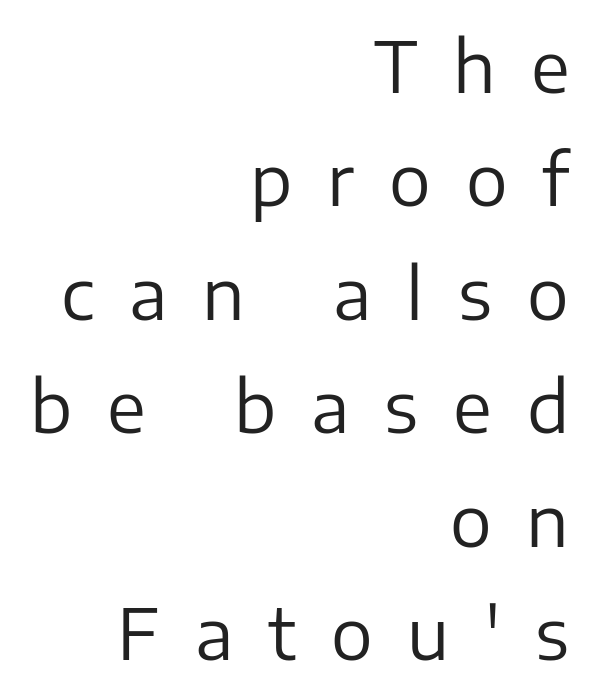
Font category for this specimen: sans-serif. This rendering features lettering with no underline. Is the block centered? No — it sits flush against the right margin. Caption: expanded tracking, letters set apart. Think standard paragraph weight, or any step lighter than that.
